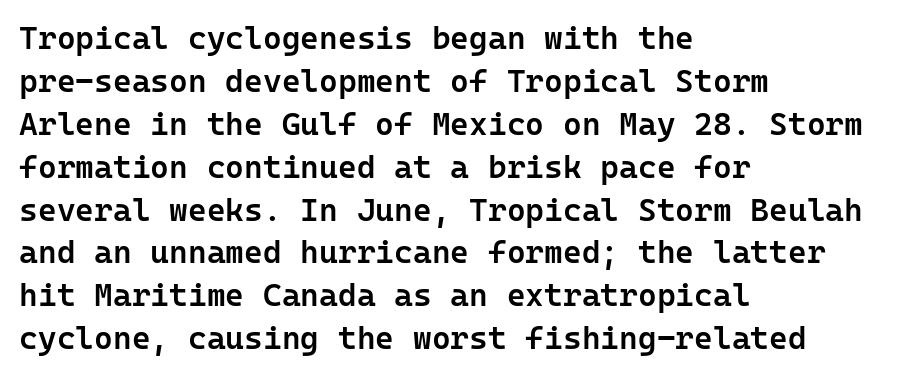
Stroke thickness is moderately raised; the sample reads as semibold. The tracking reads as untouched default to a designer's eye. Baseline-to-baseline distance is the conventional proportion of letter height. A classic flush-left, rag-right setting is used for this passage.
